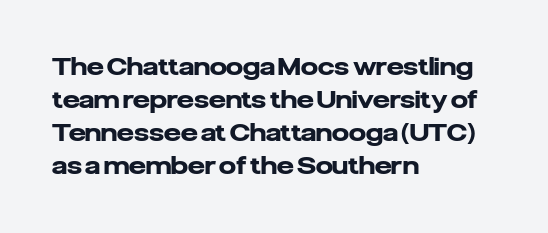
The image shows 24 px bold type, upright; set left-aligned, normal line spacing (1.37x), normal letter spacing, not underlined.
